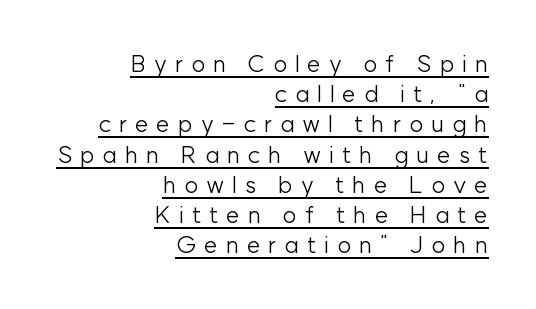
Between one letter and the next there's a generous, obvious gap. The rendering uses a moderate line-height, typical for paragraphs. No extra ink here — the face is not bold. Check the space under the baseline: a stroke is drawn there.
